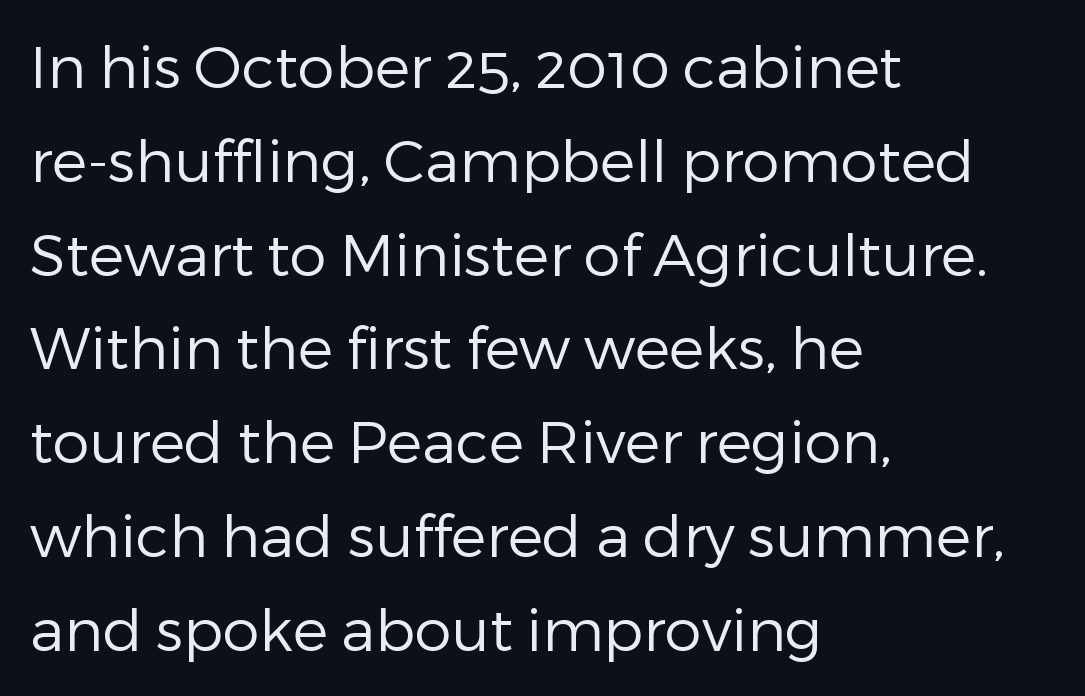
Q: Is the text bold? A: No.
Q: Is the text italic (slanted)? A: No, it is upright.
Q: Is the typeface a serif or a sans-serif typeface? A: Sans-serif.
Q: Is the text underlined? A: No.
Q: How is the paragraph aligned? A: Left-aligned.
Q: Is the spacing between letters normal or unusually wide? A: Normal.
Q: Is the spacing between lines tight, normal or loose? A: Normal.
Q: Width (condensed, normal, or wide)? A: Normal.
Q: Stroke contrast? A: Low.
Q: x-height? A: Medium.
Q: Monospaced? A: No.
